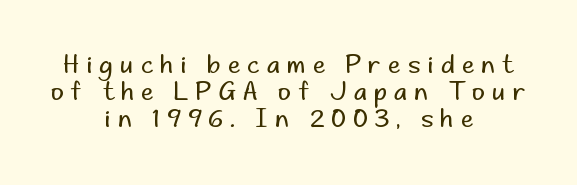
In terms of posture, this sample is upright. The designer dialed line spacing down below the default. This rendering features lettering with no underline. The face used here is rendered with a markedly widened letterfit. Heft: none added — not bold. Neither beginnings nor endings align; midpoints do.
